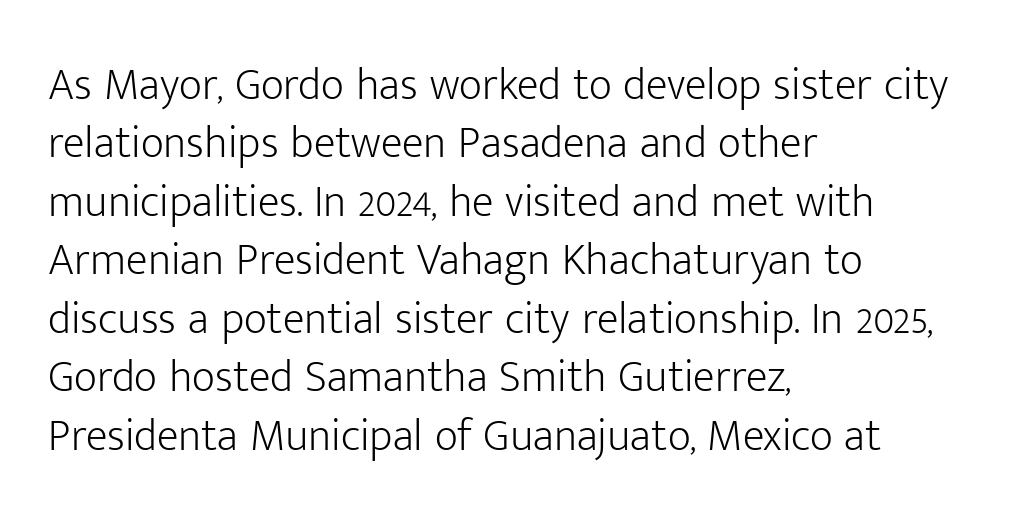
{"serif": "no", "italic": "no", "bold": "no", "weight": "light", "width": "normal", "stroke_contrast": "low", "x_height": "medium", "monospaced": "no", "underline": "no", "align": "left", "line_spacing": "normal", "line_spacing_ratio": 1.3, "letter_spacing": "normal", "letter_spacing_em": 0.0, "glyph_px": 45}
